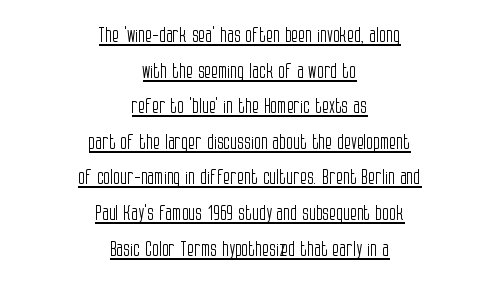
Rendered with straight, roman letterforms. Each line of the rendering has a horizontal stroke beneath the glyphs. The passage shown has conventional tracking throughout. Short and long lines alike share a common midpoint.
